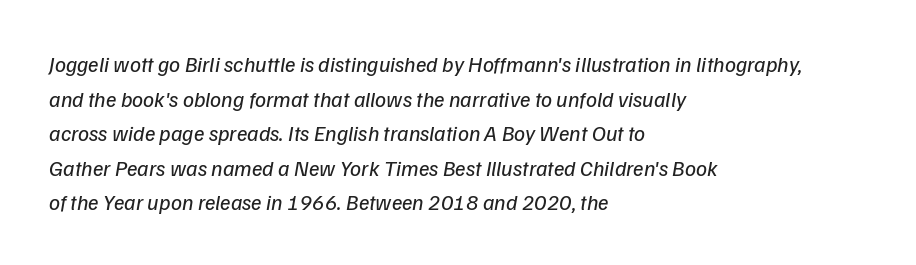
{"italic": "yes", "lean": "right", "slant_degrees": 9, "bold": "no", "underline": "no", "align": "left", "line_spacing": "normal", "line_spacing_ratio": 1.57, "letter_spacing": "normal", "letter_spacing_em": 0.0, "glyph_px": 22}
